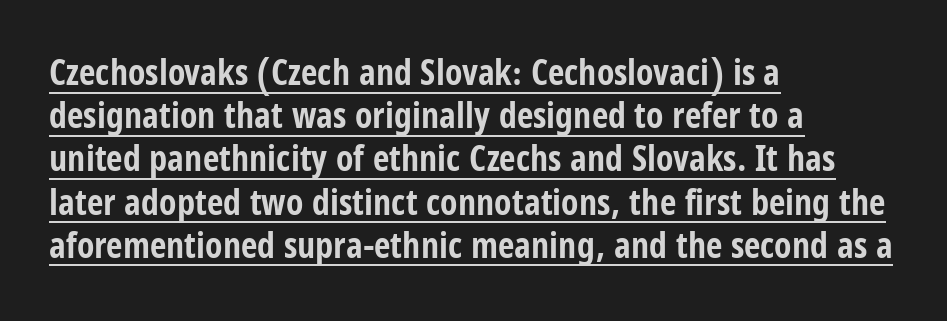
The sample has been set heavy, in full bold. Underlined type. Glyph-to-glyph distance matches everyday printed text. Posture: upright roman. Horizontal alignment here is leftward, the default for most running prose. Note the varied advance widths — an 'i' is clearly narrower than an 'm'.
